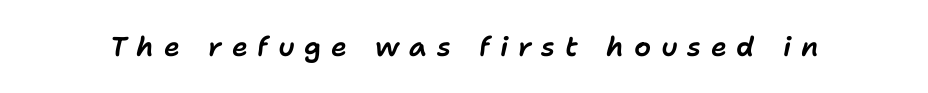
The image shows 27 px text type, italic (leaning right); set unusually wide letter spacing (+0.36 em), not underlined.
